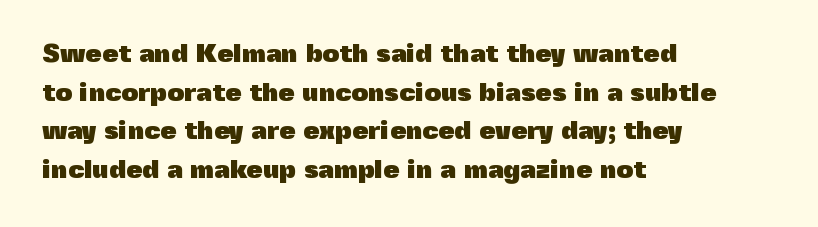
Leading: standard. Glyph-to-glyph distance matches everyday printed text. The face used here has the dense, thick strokes of a bold. These lines stack with their left ends in a neat column.
